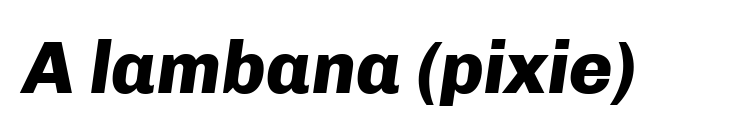
The image shows 74 px heavy type, italic (leaning right); set normal letter spacing, not underlined; low stroke contrast and a medium x-height.
